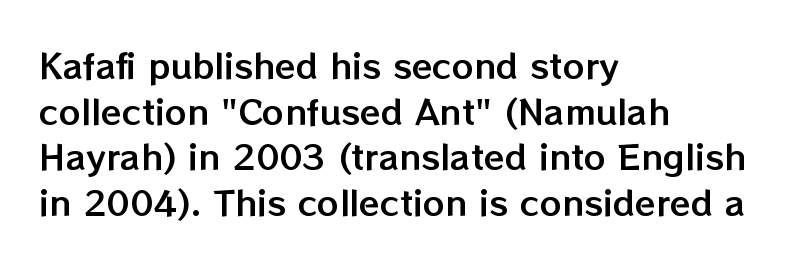
Leftover space on each line is placed entirely after the last word. This sample uses plain, unmodified letter spacing. These lines sit exactly where default settings would place them. Rule under the text: the space is simply empty. In terms of posture, this sample is upright.
